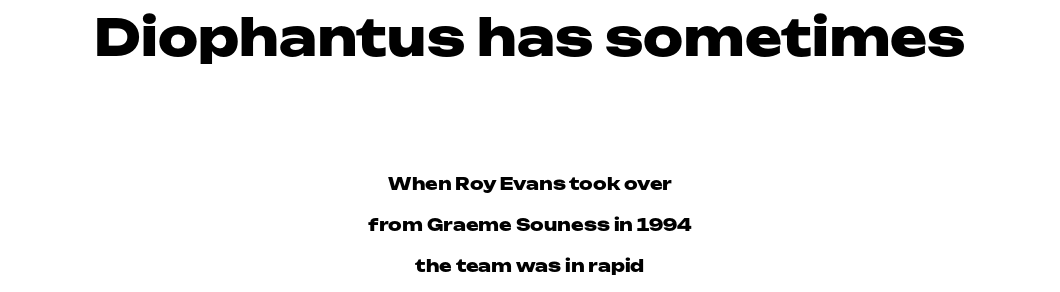
The image shows 50 px heavy, wide sans-serif type, upright; set centered, loose line spacing (2.39x), normal letter spacing, not underlined; the first (top) block is 2.94x larger; low stroke contrast and a medium x-height.
